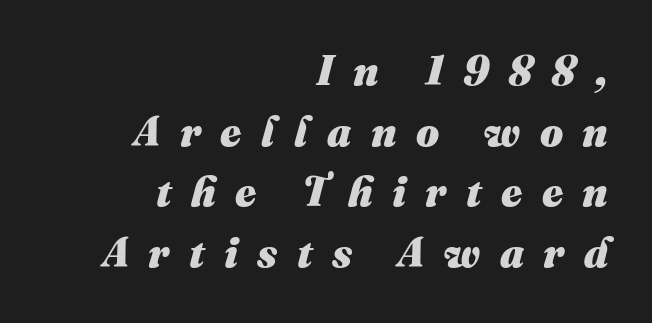
The image shows 41 px heavy type, italic (leaning right); set right-aligned, normal line spacing (1.48x), unusually wide letter spacing (+0.47 em), not underlined; medium stroke contrast and a medium x-height.
